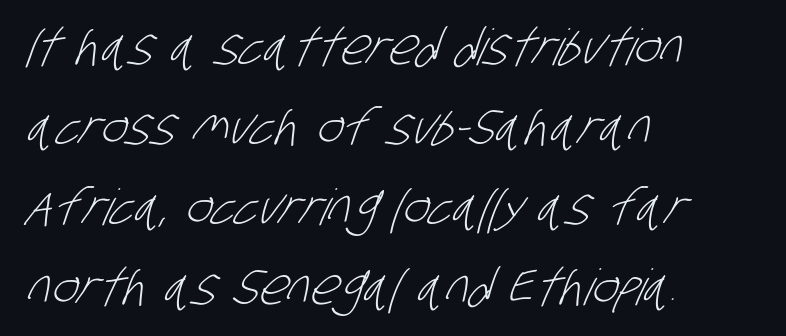
{"serif": "no", "bold": "no", "weight": "light", "width": "condensed", "stroke_contrast": "low", "x_height": "large", "monospaced": "no", "underline": "no", "align": "left", "line_spacing": "normal", "line_spacing_ratio": 1.6, "letter_spacing": "normal", "letter_spacing_em": 0.0, "glyph_px": 50}
